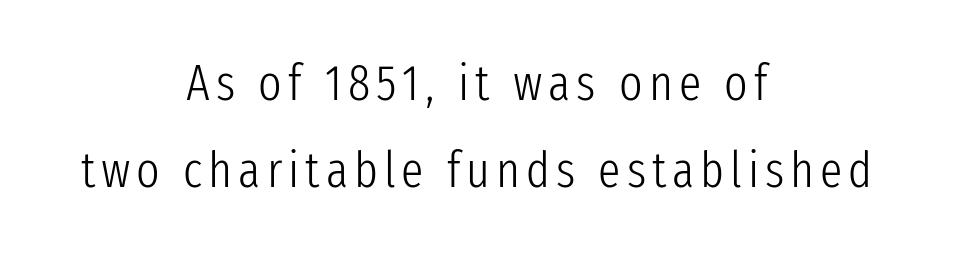
The image shows 50 px light, condensed sans-serif type, upright; set centered, line spacing 1.75x, not underlined; low stroke contrast and a medium x-height.
